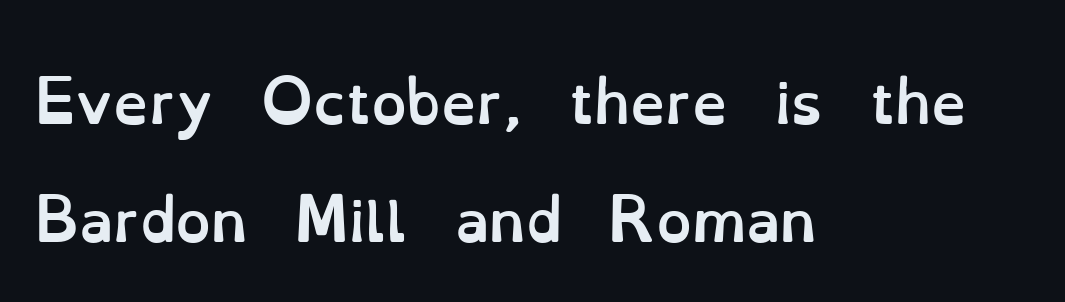
{"italic": "no", "bold": "yes", "weight": "semibold", "width": "normal", "stroke_contrast": "low", "x_height": "small", "monospaced": "no", "underline": "no", "align": "left", "line_spacing": "loose", "line_spacing_ratio": 2.1, "letter_spacing": "normal", "letter_spacing_em": 0.0, "glyph_px": 56}
